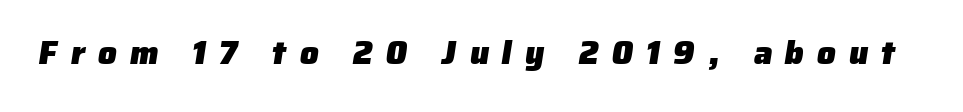
Q: Is the text bold? A: Yes.
Q: Is the typeface a serif or a sans-serif typeface? A: Sans-serif.
Q: Is the text underlined? A: No.
Q: Is the spacing between letters normal or unusually wide? A: Unusually wide.
Q: Width (condensed, normal, or wide)? A: Normal.
Q: Stroke contrast? A: Low.
Q: x-height? A: Medium.
Q: Monospaced? A: No.
